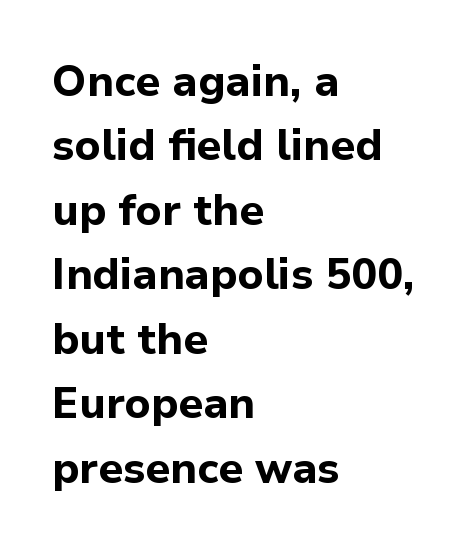
{"serif": "no", "italic": "no", "bold": "yes", "weight": "bold", "width": "normal", "stroke_contrast": "low", "x_height": "medium", "monospaced": "no", "underline": "no", "align": "left", "line_spacing": "normal", "line_spacing_ratio": 1.5, "letter_spacing": "normal", "letter_spacing_em": 0.0, "glyph_px": 43}
